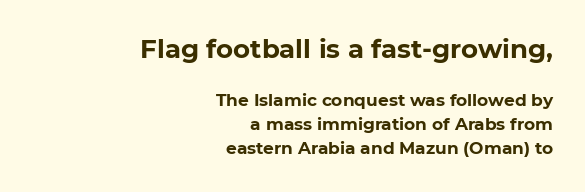
It's the straight-up-and-down kind of type. One-word summary of the alignment: right. This sample uses plain, unmodified letter spacing. Plenty of ink on the page — the face is bold. Type size steps down from the first block to the second. Has an underline been added? It has not.
